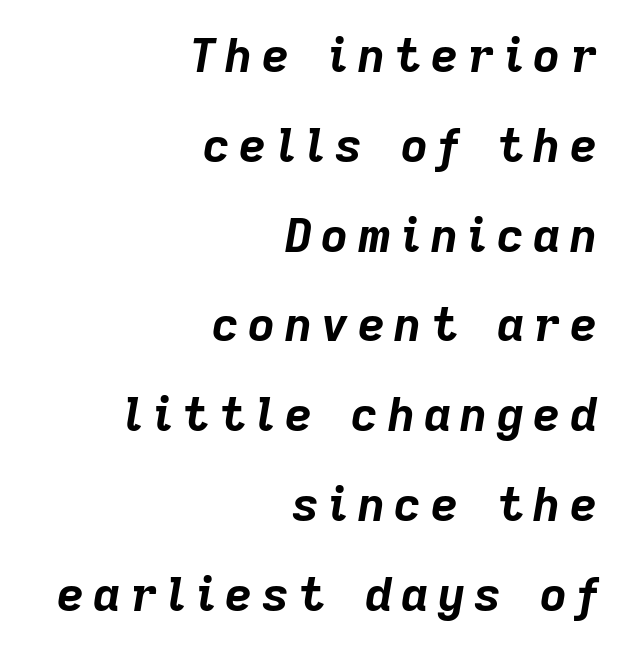
Compared with a flush-left layout, this one pins lines to the opposite, right side. In terms of posture, this sample is oblique. Every letter is thick-stroked: bold, no question. Between one letter and the next there's a generous, obvious gap. Is this a fixed-width face? No — the glyphs have proportional, varying widths.
